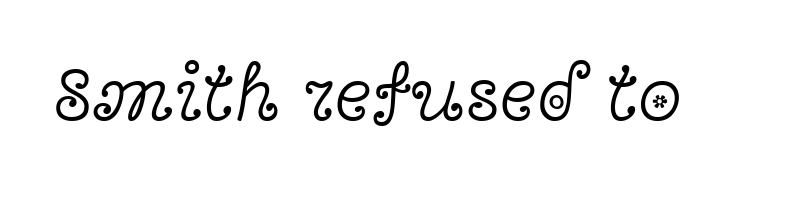
The image shows 79 px light, wide serif type, upright; set normal letter spacing, not underlined; a medium x-height.
